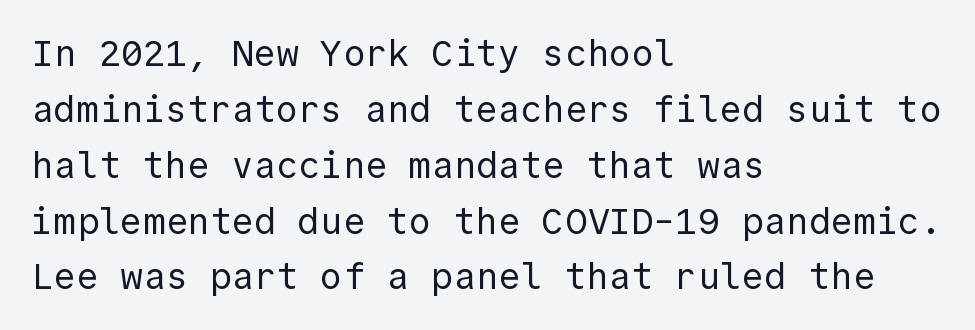
No heavy texture on the line: the type isn't bold. This is sans-serif lettering, the kind often seen on screens and signage. The lettering holds an erect, upright posture throughout. The face used here is monospaced, like something from a code editor. The rows are spaced the way most documents space them.
